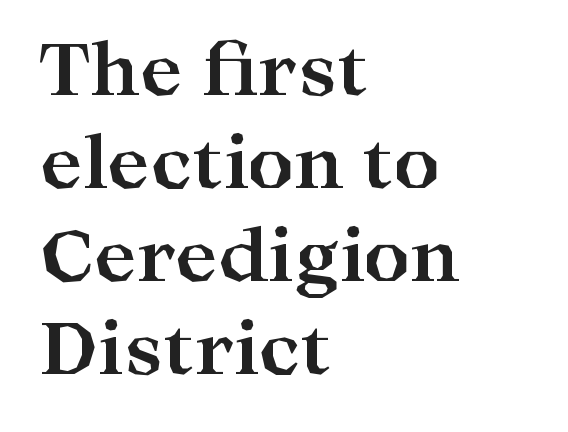
Q: Is the text bold? A: Yes.
Q: Is the text italic (slanted)? A: No, it is upright.
Q: Is the typeface a serif or a sans-serif typeface? A: Serif.
Q: Is the text underlined? A: No.
Q: How is the paragraph aligned? A: Left-aligned.
Q: Is the spacing between letters normal or unusually wide? A: Normal.
Q: Is the spacing between lines tight, normal or loose? A: Normal.
Q: Width (condensed, normal, or wide)? A: Wide.
Q: Stroke contrast? A: High.
Q: x-height? A: Medium.
Q: Monospaced? A: No.
